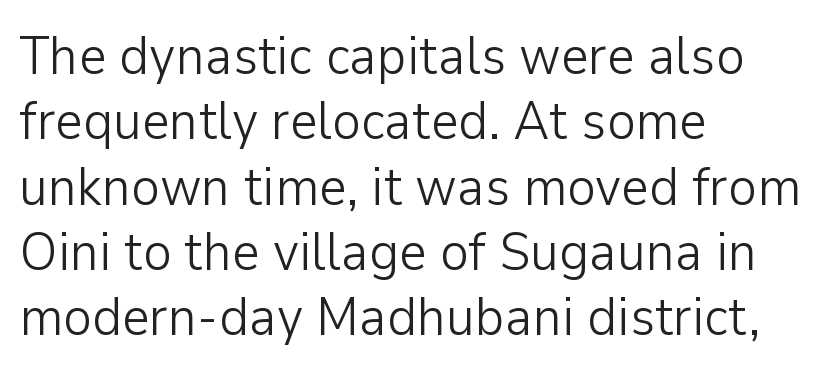
The image shows 54 px light sans-serif type, upright; set left-aligned, line spacing 1.21x, normal letter spacing, not underlined; low stroke contrast and a medium x-height.
